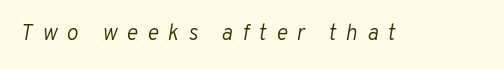
{"italic": "yes", "lean": "right", "slant_degrees": 10, "bold": "no", "underline": "no", "letter_spacing": "wide", "letter_spacing_em": 0.43, "glyph_px": 22}
